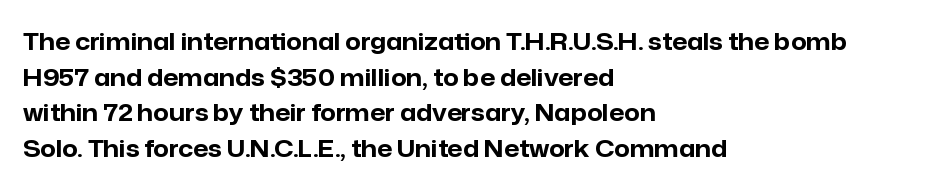
{"italic": "no", "bold": "yes", "underline": "no", "align": "left", "line_spacing": "normal", "line_spacing_ratio": 1.48, "letter_spacing": "normal", "letter_spacing_em": 0.0, "glyph_px": 24}
